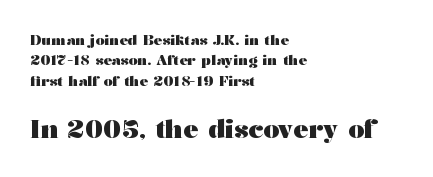
{"italic": "no", "bold": "yes", "underline": "no", "align": "left", "line_spacing": "normal", "line_spacing_ratio": 1.46, "letter_spacing": "normal", "letter_spacing_em": 0.0, "larger_block": "second", "size_ratio": 1.79, "glyph_px": 25}
